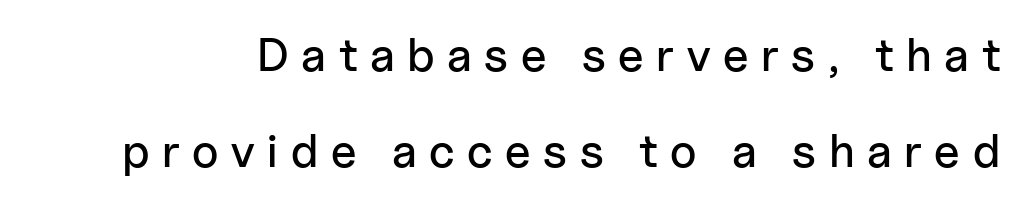
The image shows 47 px sans-serif type, upright; set loose line spacing (2.05x), unusually wide letter spacing (+0.27 em), not underlined; low stroke contrast and a medium x-height.
